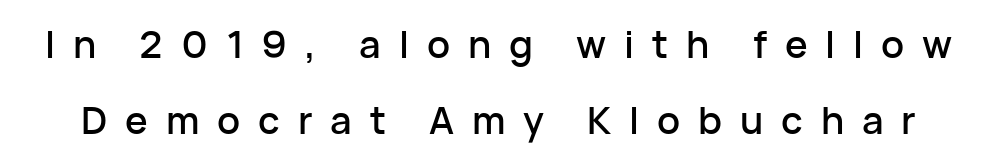
The image shows 38 px sans-serif type, upright; set loose line spacing (2.0x), unusually wide letter spacing (+0.47 em), not underlined; low stroke contrast and a medium x-height.
